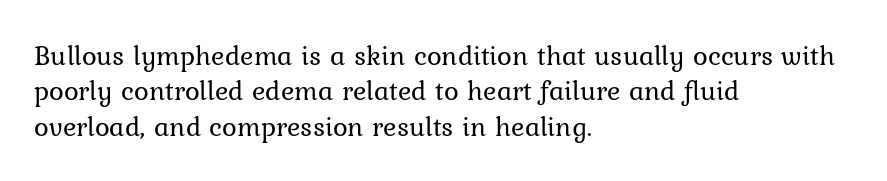
{"serif": "yes", "italic": "no", "bold": "no", "weight": "regular", "width": "normal", "stroke_contrast": "low", "x_height": "medium", "monospaced": "no", "underline": "no", "align": "left", "line_spacing": "normal", "line_spacing_ratio": 1.26, "letter_spacing": "normal", "letter_spacing_em": 0.0, "glyph_px": 28}
